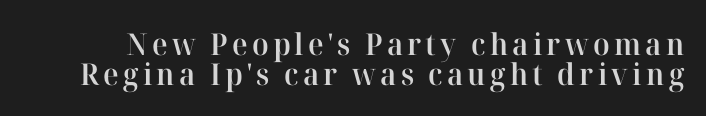
{"serif": "yes", "italic": "no", "bold": "semi", "weight": "semibold", "width": "normal", "stroke_contrast": "high", "x_height": "medium", "monospaced": "no", "underline": "no", "line_spacing": "tight", "line_spacing_ratio": 1.0, "glyph_px": 30}
